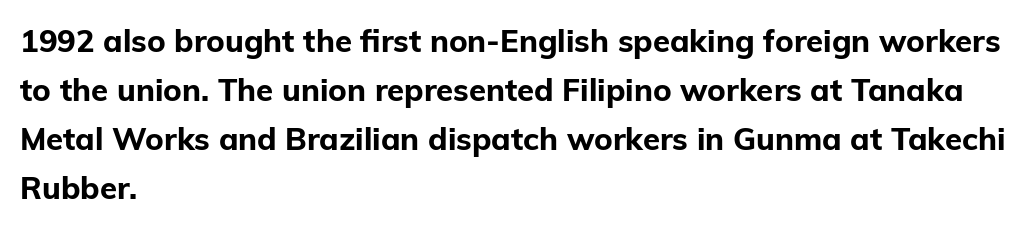
Grotesque or geometric, the face here clearly has no serifs. Horizontal alignment here is leftward, the default for most running prose. Is the letter spacing exaggerated? No — it looks like the ordinary default. Normally led — the rows are evenly, conventionally spaced. Stroke thickness is high; the sample reads as a true bold. Think of a printed novel: that variable character pitch is what you see here.
